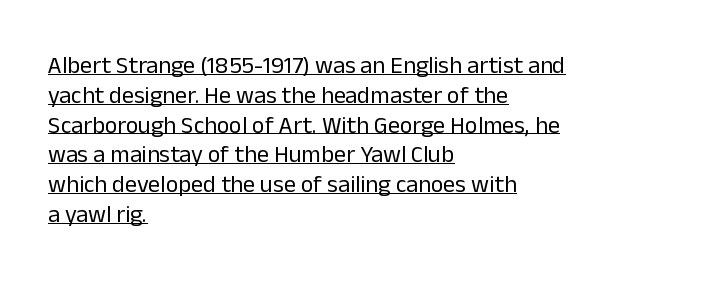
Each line starts at the same left margin while the right side varies. The characters are drawn with everyday or finer stroke widths. Posture: vertical. These lines keep a tight, regular rhythm from letter to letter. Underlined type.
